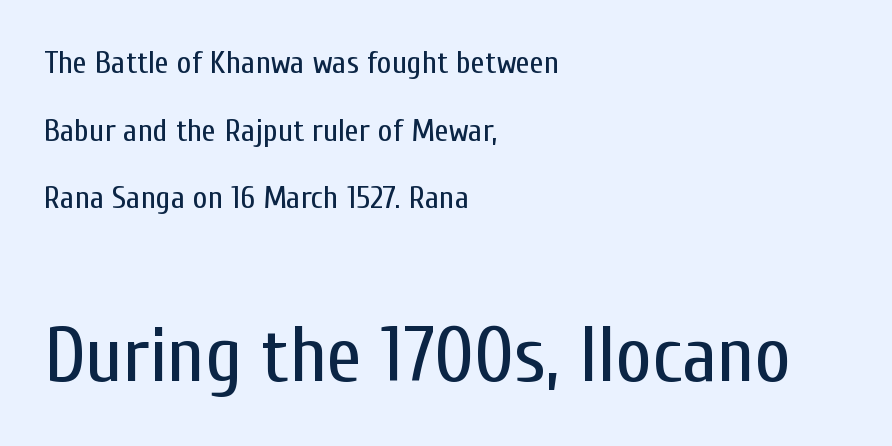
{"serif": "no", "italic": "no", "bold": "no", "weight": "regular", "width": "condensed", "stroke_contrast": "low", "x_height": "medium", "monospaced": "no", "underline": "no", "align": "left", "line_spacing": "loose", "line_spacing_ratio": 2.11, "letter_spacing": "normal", "letter_spacing_em": 0.0, "larger_block": "second", "size_ratio": 2.47, "glyph_px": 79}
